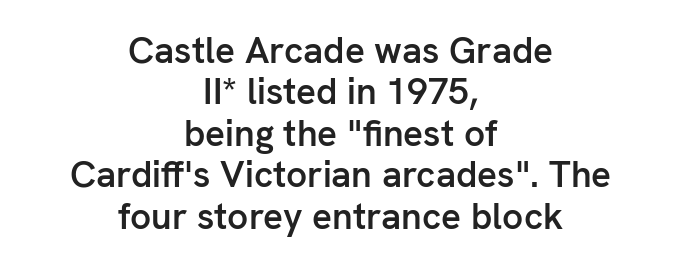
The letters stand straight up with perfectly vertical stems. Tightly led — the rows are bunched. Horizontally, the lines are justified to the midpoint only. Weight check: semibold — heavier than regular, not quite bold.
